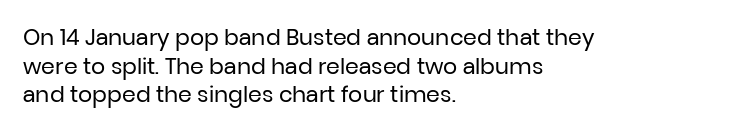
{"italic": "no", "bold": "no", "underline": "no", "align": "left", "line_spacing": "normal", "line_spacing_ratio": 1.3, "letter_spacing": "normal", "letter_spacing_em": 0.0, "glyph_px": 22}
